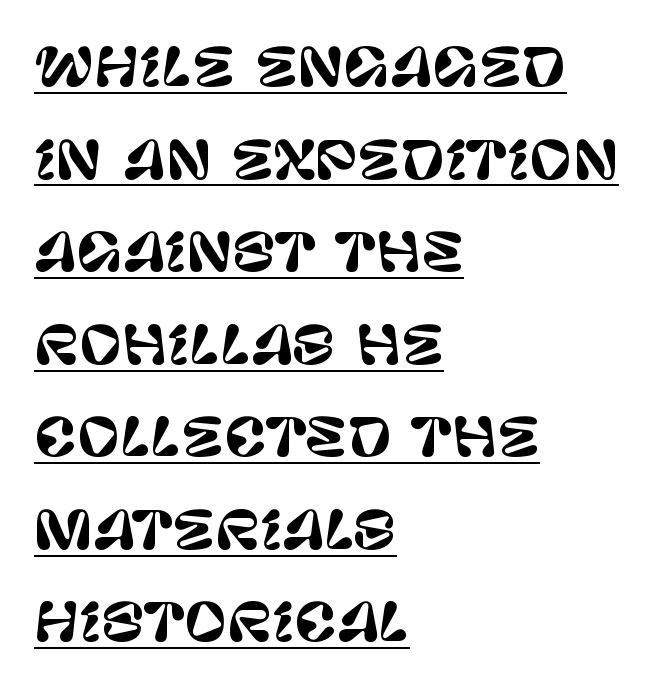
{"serif": "no", "width": "normal", "stroke_contrast": "low", "x_height": "large", "monospaced": "no", "underline": "yes", "align": "left", "line_spacing_ratio": 1.78, "letter_spacing": "normal", "letter_spacing_em": 0.0, "glyph_px": 52}
